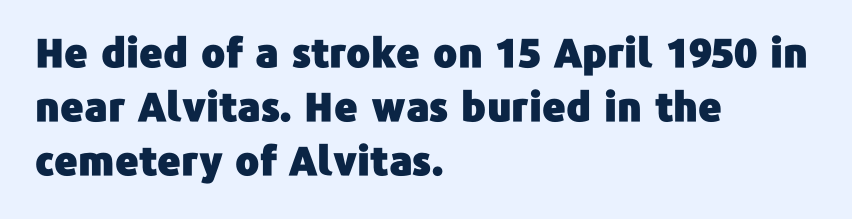
The rendering uses a moderate line-height, typical for paragraphs. Nobody touched the tracking dial on this one. These lines are rendered in a variable-pitch font. Unlike italic type, these characters show no tilt at all. Horizontally, the lines are justified to the leading edge only. Stroke terminals: plain, sans-serif.
